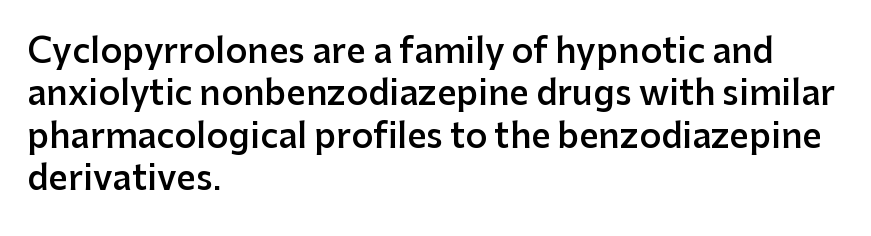
The image shows 34 px semibold sans-serif type, upright; set left-aligned, normal line spacing (1.25x), normal letter spacing, not underlined; low stroke contrast and a medium x-height.
